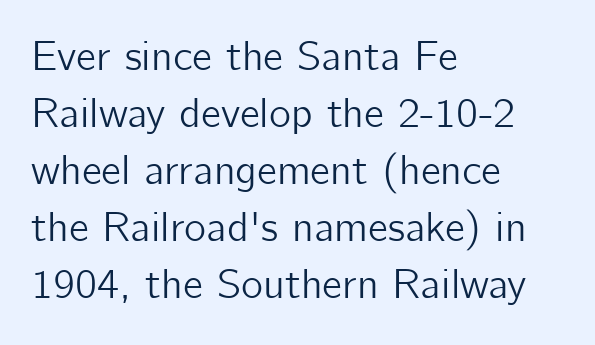
Q: Is the text italic (slanted)? A: No, it is upright.
Q: Is the typeface a serif or a sans-serif typeface? A: Sans-serif.
Q: Is the text underlined? A: No.
Q: How is the paragraph aligned? A: Left-aligned.
Q: Is the spacing between letters normal or unusually wide? A: Normal.
Q: Is the spacing between lines tight, normal or loose? A: Normal.
Q: Width (condensed, normal, or wide)? A: Normal.
Q: Stroke contrast? A: Low.
Q: x-height? A: Medium.
Q: Monospaced? A: No.
